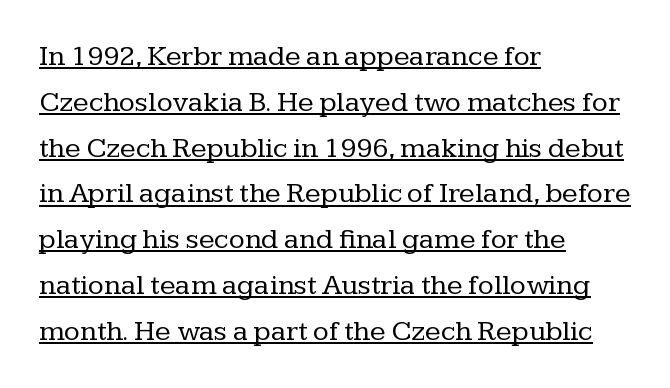
Unbolded letterforms with no extra heft. Here the designer chose a conventional face with non-uniform glyph widths. Horizontal alignment here is leftward, the default for most running prose. Spacing between characters is what you'd get straight out of the box. Beneath each row of characters lies a ruled line.
